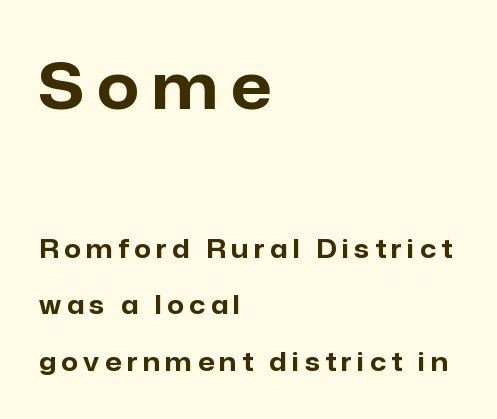
Nope, no serifs anywhere on these letters. The face used here appears at its bigger size in the upper chunk. Students, observe: this is what heavily led, spacious text looks like. The area under the type is left untouched. The gaps between neighbouring characters are conspicuously large.
